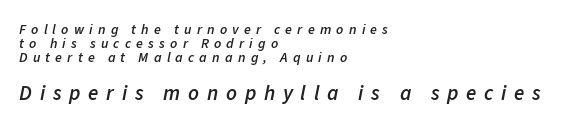
Q: Is the text bold? A: Semi-bold.
Q: Is the text italic (slanted)? A: Yes, it leans right by about 11 degrees.
Q: Is the text underlined? A: No.
Q: How is the paragraph aligned? A: Left-aligned.
Q: Is the spacing between letters normal or unusually wide? A: Unusually wide.
Q: Is the spacing between lines tight, normal or loose? A: Tight.
Q: Which block of text is set in a larger size, the first (top) or the second (bottom)? A: The second (bottom) one.
